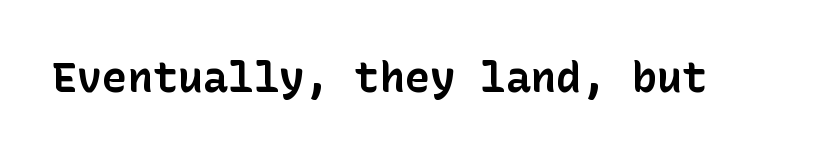
Q: Is the text bold? A: Yes.
Q: Is the text italic (slanted)? A: No, it is upright.
Q: Is the typeface a serif or a sans-serif typeface? A: Sans-serif.
Q: Is the text underlined? A: No.
Q: Is the spacing between letters normal or unusually wide? A: Normal.
Q: Width (condensed, normal, or wide)? A: Normal.
Q: Stroke contrast? A: Low.
Q: x-height? A: Medium.
